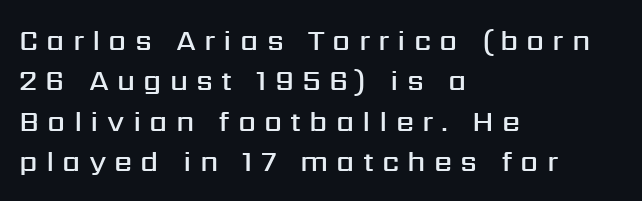
Q: Is the text bold? A: Semi-bold.
Q: Is the text italic (slanted)? A: No, it is upright.
Q: Is the typeface a serif or a sans-serif typeface? A: Sans-serif.
Q: Is the text underlined? A: No.
Q: How is the paragraph aligned? A: Left-aligned.
Q: Is the spacing between letters normal or unusually wide? A: Unusually wide.
Q: Is the spacing between lines tight, normal or loose? A: Normal.
Q: Width (condensed, normal, or wide)? A: Normal.
Q: Stroke contrast? A: Medium.
Q: x-height? A: Medium.
Q: Monospaced? A: No.
